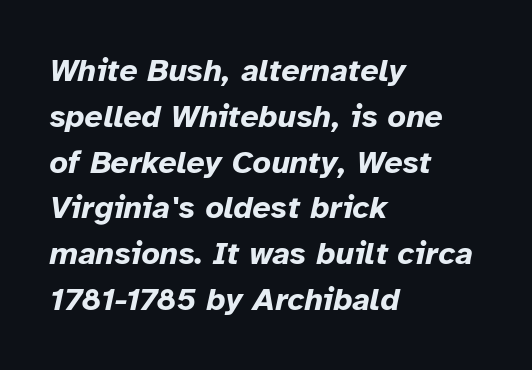
The rendering uses a moderate line-height, typical for paragraphs. Every row of glyphs begins at an identical x-position on the left. Characters follow at the spacing the type designer built in. Here the designer chose a conventional face with non-uniform glyph widths. Does the lettering tilt? It does — this is italic.
